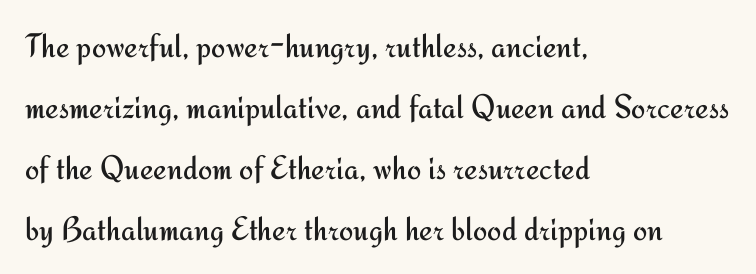
Q: Is the text bold? A: No.
Q: Is the text italic (slanted)? A: No, it is upright.
Q: Is the typeface a serif or a sans-serif typeface? A: Sans-serif.
Q: Is the text underlined? A: No.
Q: How is the paragraph aligned? A: Left-aligned.
Q: Is the spacing between letters normal or unusually wide? A: Normal.
Q: Width (condensed, normal, or wide)? A: Normal.
Q: Stroke contrast? A: Medium.
Q: x-height? A: Small.
Q: Monospaced? A: No.
